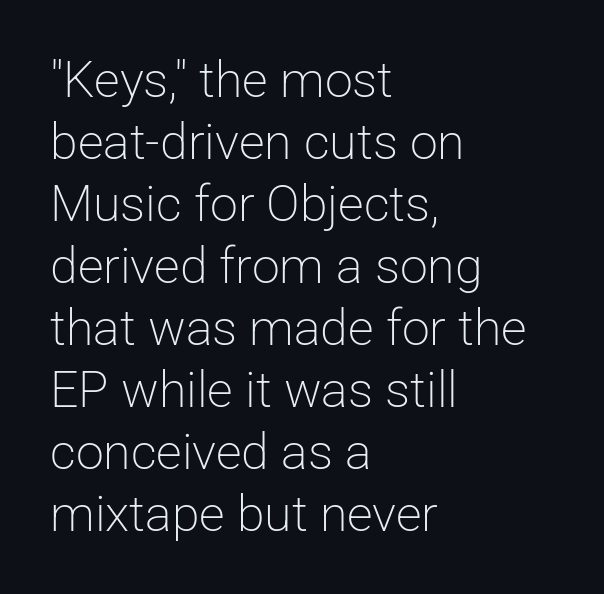
{"serif": "no", "italic": "no", "bold": "no", "weight": "light", "width": "normal", "stroke_contrast": "low", "x_height": "medium", "monospaced": "no", "underline": "no", "align": "left", "line_spacing_ratio": 1.24, "letter_spacing": "normal", "letter_spacing_em": 0.0, "glyph_px": 50}
